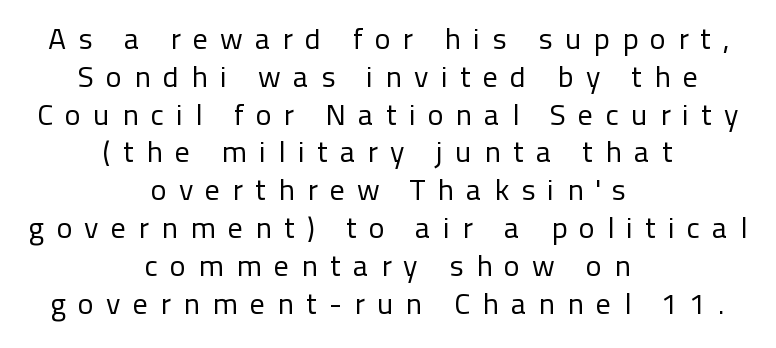
Q: Is the text bold? A: No.
Q: Is the text italic (slanted)? A: No, it is upright.
Q: Is the typeface a serif or a sans-serif typeface? A: Sans-serif.
Q: Is the text underlined? A: No.
Q: How is the paragraph aligned? A: Centered.
Q: Is the spacing between letters normal or unusually wide? A: Unusually wide.
Q: Is the spacing between lines tight, normal or loose? A: Normal.
Q: Width (condensed, normal, or wide)? A: Normal.
Q: Stroke contrast? A: Low.
Q: x-height? A: Medium.
Q: Monospaced? A: No.
